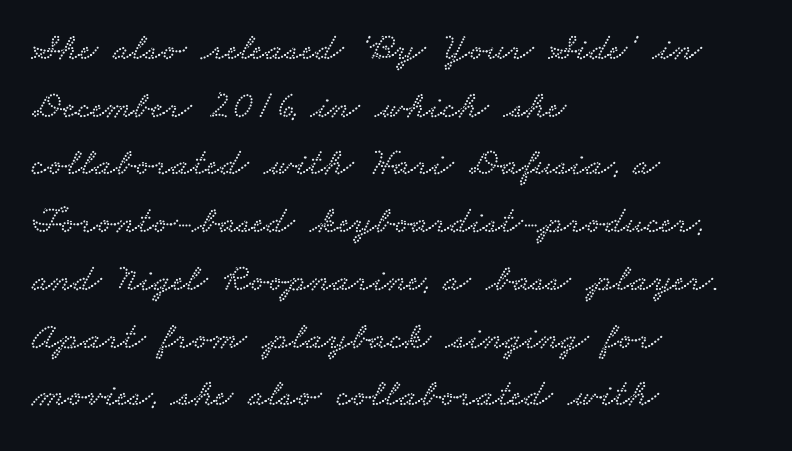
{"serif": "yes", "width": "wide", "stroke_contrast": "low", "x_height": "small", "monospaced": "no", "underline": "no", "align": "left", "line_spacing": "normal", "line_spacing_ratio": 1.48, "letter_spacing": "normal", "letter_spacing_em": 0.0, "glyph_px": 39}
